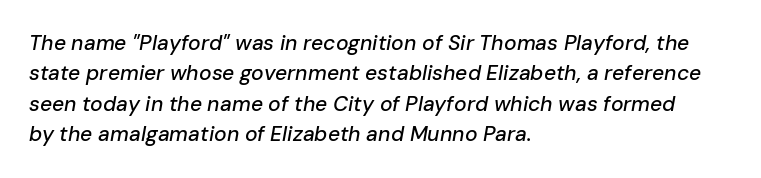
The image shows 21 px text type, italic (leaning right); set left-aligned, normal line spacing (1.45x), normal letter spacing, not underlined.
